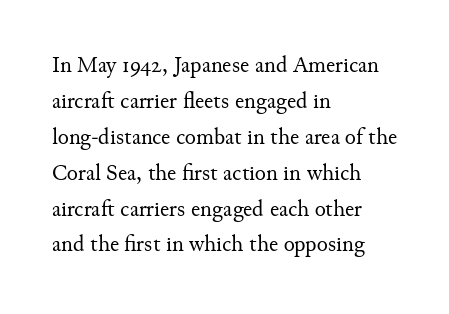
The image shows 23 px text type, upright; set left-aligned, normal line spacing (1.56x), normal letter spacing, not underlined.
